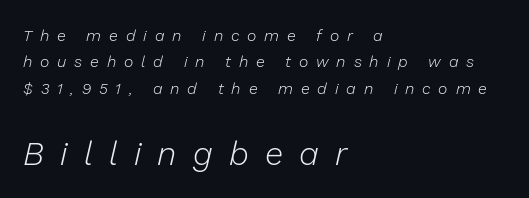
{"italic": "yes", "lean": "right", "slant_degrees": 13, "bold": "no", "weight": "light", "width": "normal", "stroke_contrast": "low", "x_height": "medium", "monospaced": "no", "underline": "no", "align": "left", "line_spacing": "normal", "line_spacing_ratio": 1.65, "letter_spacing": "wide", "letter_spacing_em": 0.49, "larger_block": "second", "size_ratio": 2.06, "glyph_px": 33}
